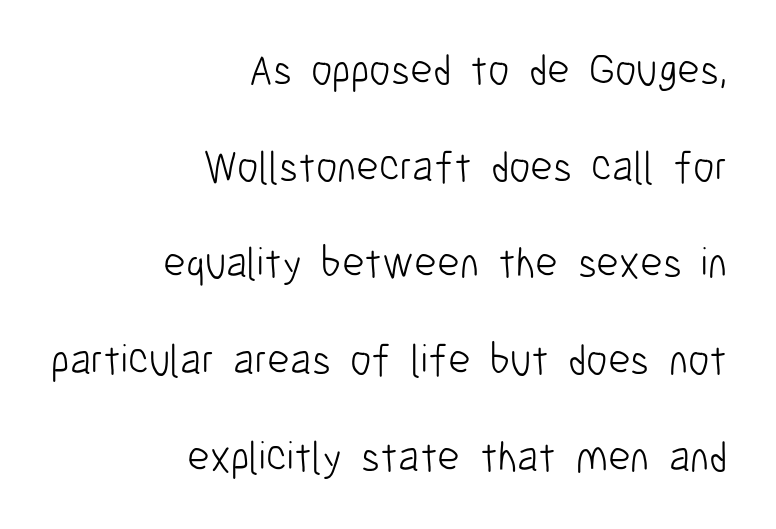
Q: Is the text bold? A: No.
Q: Is the text italic (slanted)? A: No, it is upright.
Q: Is the typeface a serif or a sans-serif typeface? A: Sans-serif.
Q: Is the text underlined? A: No.
Q: How is the paragraph aligned? A: Right-aligned.
Q: Is the spacing between letters normal or unusually wide? A: Normal.
Q: Is the spacing between lines tight, normal or loose? A: Loose.
Q: Width (condensed, normal, or wide)? A: Condensed.
Q: Stroke contrast? A: Low.
Q: x-height? A: Medium.
Q: Monospaced? A: No.
